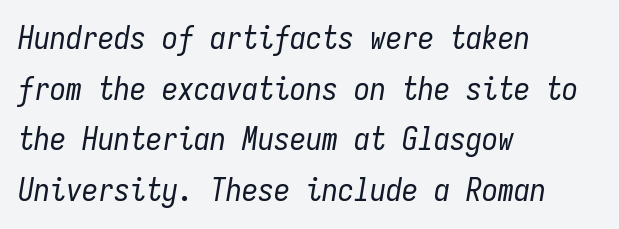
The image shows 32 px regular-weight, condensed type, italic (leaning right), monospaced; set left-aligned, normal line spacing (1.58x), normal letter spacing, not underlined; low stroke contrast and a medium x-height.
